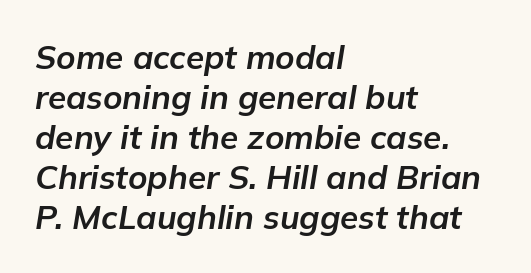
The image shows 33 px bold type, italic (leaning right); set left-aligned, line spacing 1.21x, normal letter spacing, not underlined; low stroke contrast and a medium x-height.
